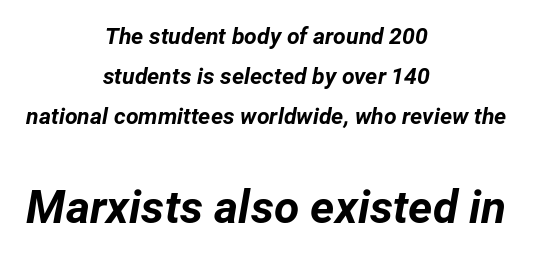
{"italic": "yes", "lean": "right", "slant_degrees": 12, "bold": "yes", "weight": "bold", "width": "normal", "stroke_contrast": "low", "x_height": "medium", "monospaced": "no", "underline": "no", "align": "center", "line_spacing_ratio": 1.75, "letter_spacing": "normal", "letter_spacing_em": 0.0, "larger_block": "second", "size_ratio": 2.0, "glyph_px": 46}
